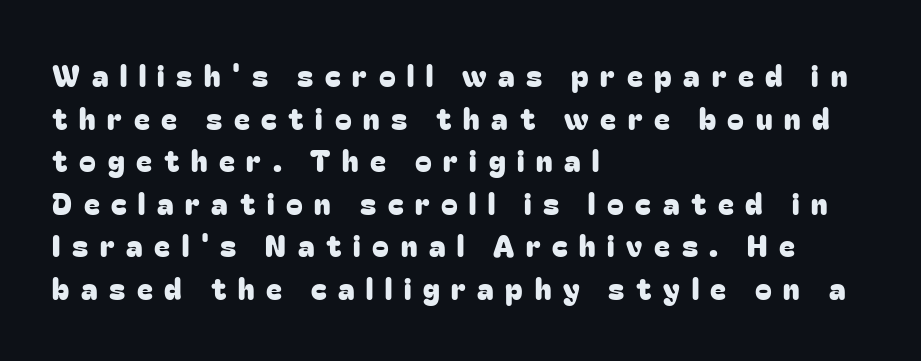
Q: Is the text italic (slanted)? A: No, it is upright.
Q: Is the typeface a serif or a sans-serif typeface? A: Sans-serif.
Q: Is the text underlined? A: No.
Q: How is the paragraph aligned? A: Left-aligned.
Q: Is the spacing between letters normal or unusually wide? A: Unusually wide.
Q: Is the spacing between lines tight, normal or loose? A: Normal.
Q: Width (condensed, normal, or wide)? A: Normal.
Q: Stroke contrast? A: Low.
Q: x-height? A: Medium.
Q: Monospaced? A: No.
